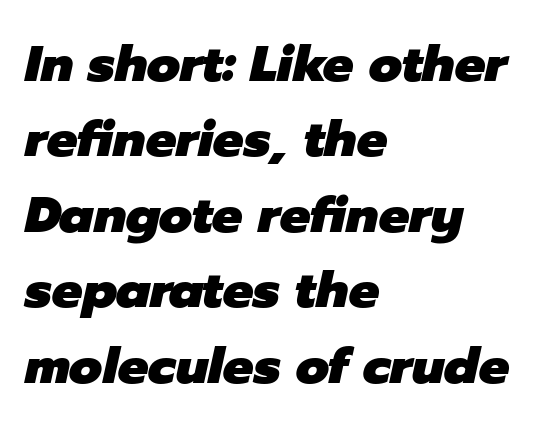
The image shows 51 px heavy type, italic (leaning right); set left-aligned, normal line spacing (1.48x), normal letter spacing, not underlined; low stroke contrast and a medium x-height.
